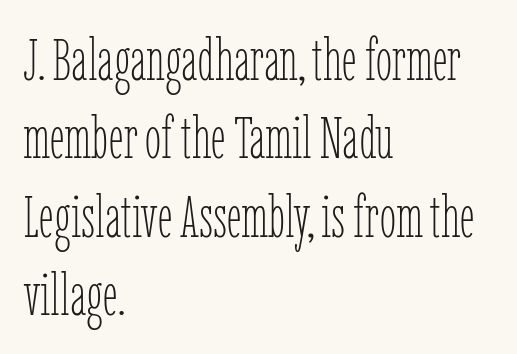
The image shows 59 px thin, condensed type, upright; set left-aligned, normal line spacing (1.33x), normal letter spacing, not underlined; low stroke contrast and a medium x-height.
